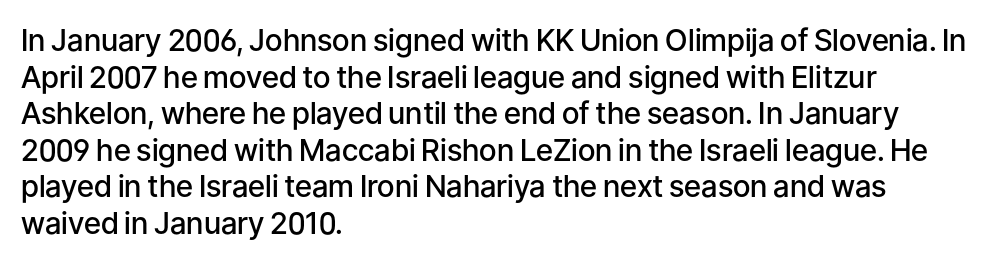
The horizontal fit of the characters is conventional and even. Stroke terminals: plain, sans-serif. Is this a fixed-width face? No — the glyphs have proportional, varying widths. Upright lettering throughout. The rendering anchors every line to the left-hand side.
